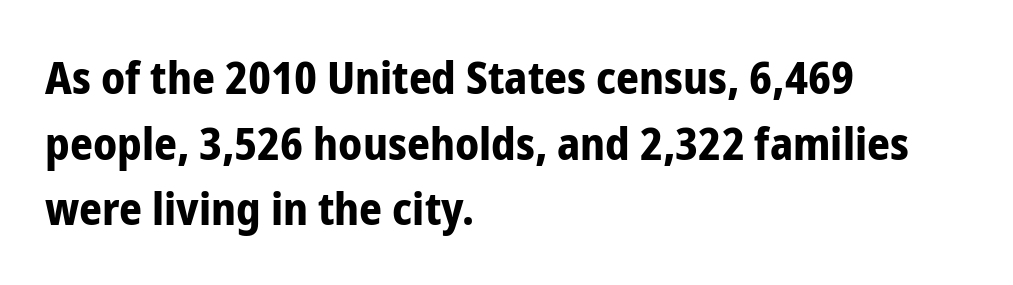
The image shows 45 px bold, condensed sans-serif type, upright; set left-aligned, normal line spacing (1.46x), normal letter spacing, not underlined; low stroke contrast and a medium x-height.
